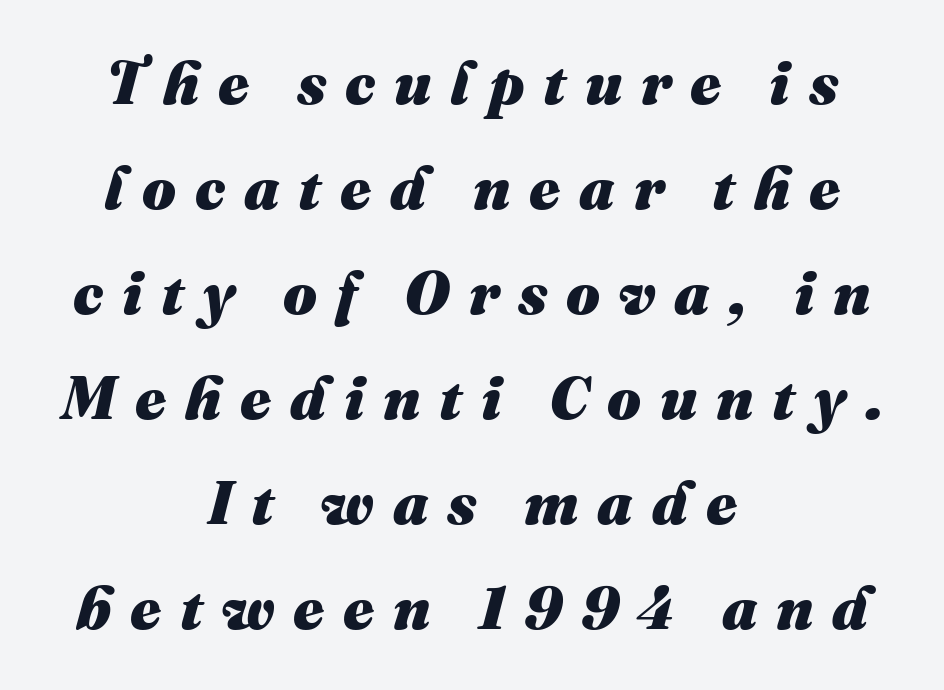
{"italic": "yes", "lean": "right", "slant_degrees": 16, "bold": "yes", "weight": "heavy", "width": "normal", "stroke_contrast": "medium", "x_height": "medium", "monospaced": "no", "underline": "no", "align": "center", "line_spacing_ratio": 1.75, "letter_spacing": "wide", "letter_spacing_em": 0.31, "glyph_px": 60}
